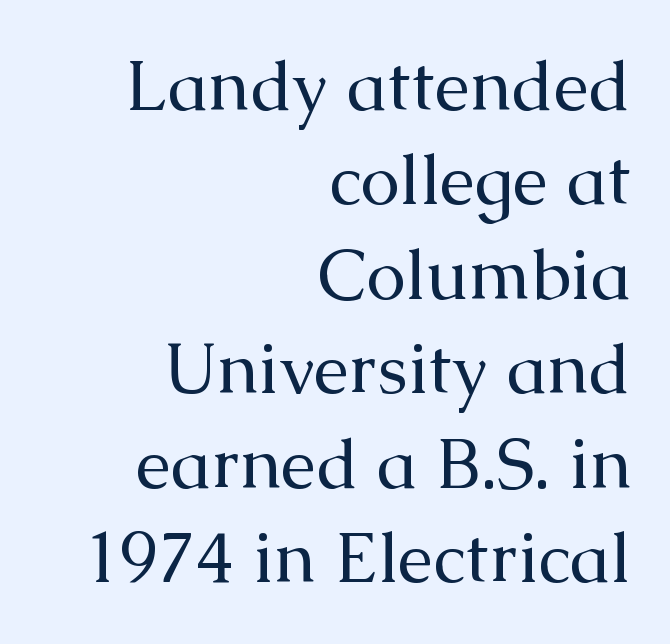
Q: Is the text bold? A: No.
Q: Is the text italic (slanted)? A: No, it is upright.
Q: Is the typeface a serif or a sans-serif typeface? A: Serif.
Q: Is the text underlined? A: No.
Q: How is the paragraph aligned? A: Right-aligned.
Q: Is the spacing between letters normal or unusually wide? A: Normal.
Q: Is the spacing between lines tight, normal or loose? A: Normal.
Q: Width (condensed, normal, or wide)? A: Normal.
Q: Stroke contrast? A: Medium.
Q: x-height? A: Medium.
Q: Monospaced? A: No.
